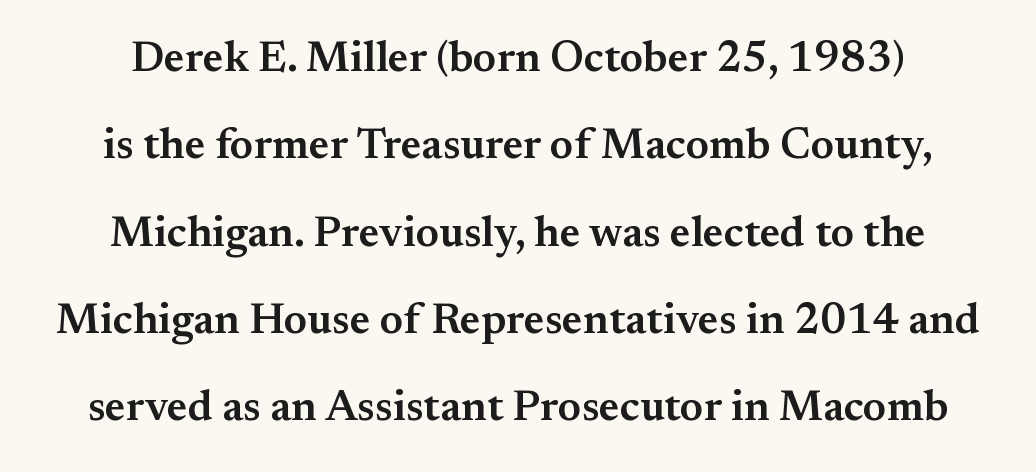
The image shows 43 px semibold serif type, upright; set loose line spacing (2.03x), normal letter spacing, not underlined; medium stroke contrast and a small x-height.
